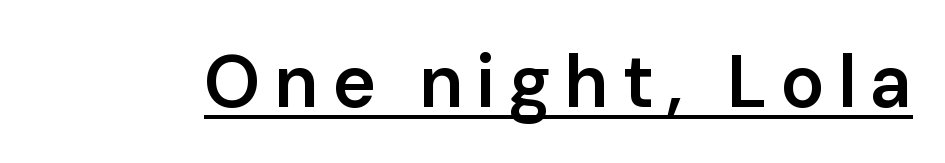
Q: Is the text bold? A: Semi-bold.
Q: Is the text italic (slanted)? A: No, it is upright.
Q: Is the typeface a serif or a sans-serif typeface? A: Sans-serif.
Q: Is the text underlined? A: Yes.
Q: Width (condensed, normal, or wide)? A: Normal.
Q: Stroke contrast? A: Low.
Q: x-height? A: Medium.
Q: Monospaced? A: No.
